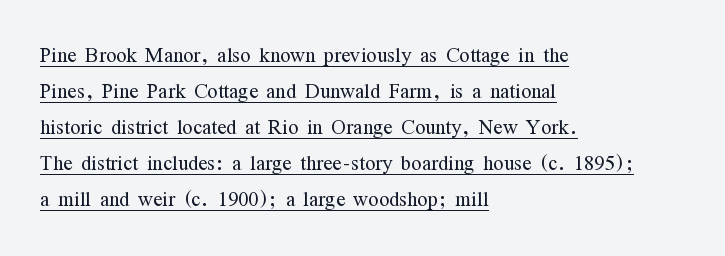
The image shows 27 px text type, upright; set left-aligned, normal line spacing (1.33x), normal letter spacing, underlined.
